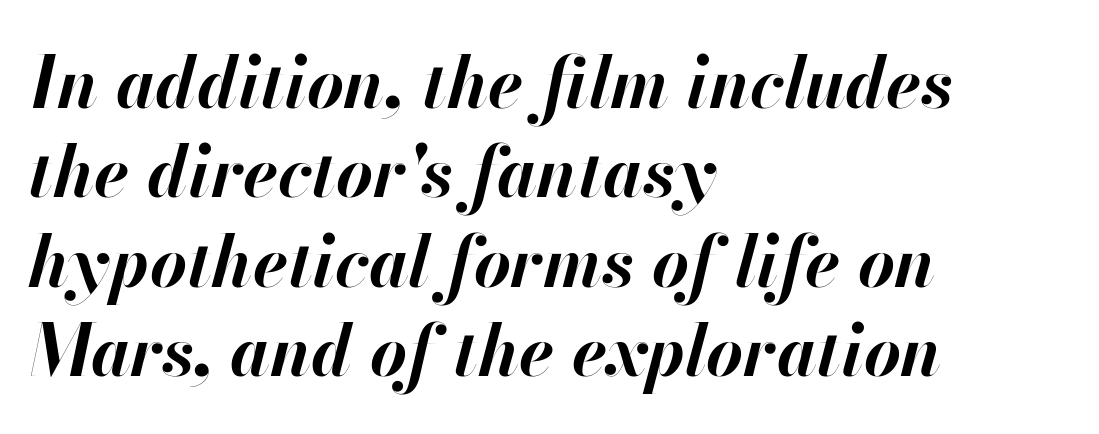
The image shows 71 px bold type, italic (leaning right); set left-aligned, normal line spacing (1.26x), normal letter spacing, not underlined; high stroke contrast and a small x-height.
